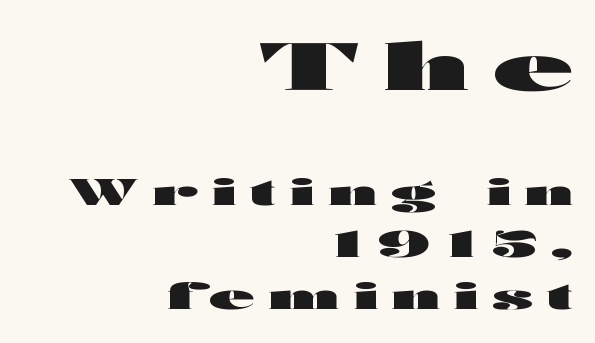
Q: Is the text bold? A: Yes.
Q: Is the text italic (slanted)? A: No, it is upright.
Q: Is the typeface a serif or a sans-serif typeface? A: Sans-serif.
Q: Is the text underlined? A: No.
Q: How is the paragraph aligned? A: Right-aligned.
Q: Is the spacing between letters normal or unusually wide? A: Unusually wide.
Q: Is the spacing between lines tight, normal or loose? A: Normal.
Q: Which block of text is set in a larger size, the first (top) or the second (bottom)? A: The first (top) one.
Q: Width (condensed, normal, or wide)? A: Wide.
Q: Stroke contrast? A: High.
Q: x-height? A: Medium.
Q: Monospaced? A: No.
